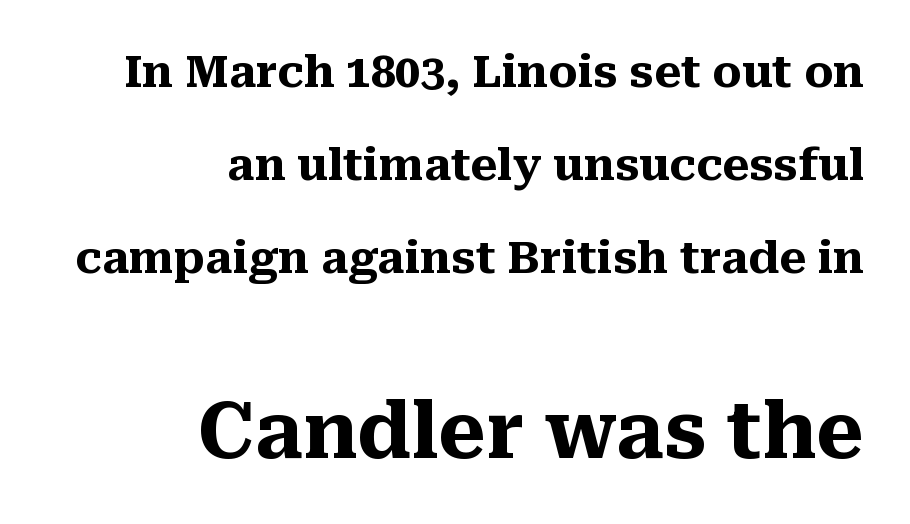
{"serif": "yes", "italic": "no", "bold": "yes", "weight": "heavy", "width": "normal", "stroke_contrast": "medium", "x_height": "medium", "monospaced": "no", "underline": "no", "align": "right", "line_spacing": "loose", "line_spacing_ratio": 2.11, "letter_spacing": "normal", "letter_spacing_em": 0.0, "larger_block": "second", "size_ratio": 1.75, "glyph_px": 77}
